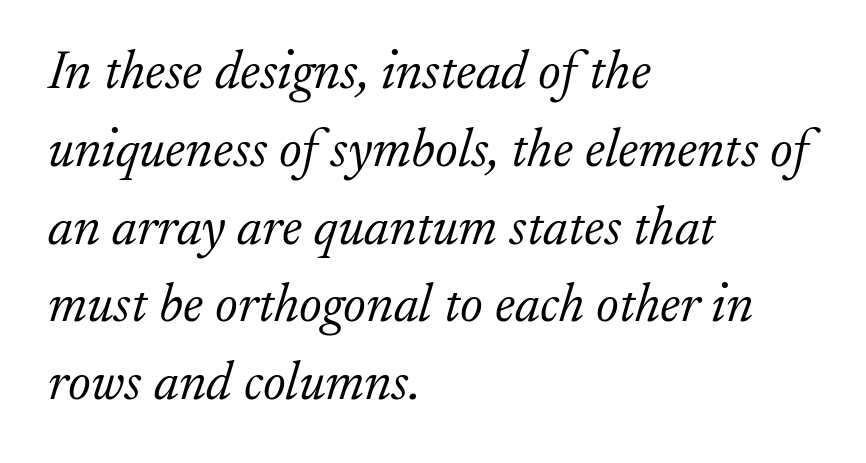
The image shows 54 px light serif type, italic (leaning right); set left-aligned, normal line spacing (1.44x), normal letter spacing, not underlined; low stroke contrast and a small x-height.
